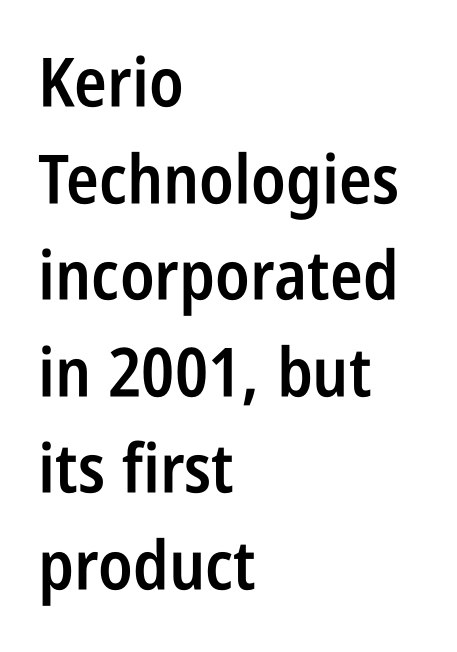
Q: Is the text bold? A: Semi-bold.
Q: Is the text italic (slanted)? A: No, it is upright.
Q: Is the typeface a serif or a sans-serif typeface? A: Sans-serif.
Q: Is the text underlined? A: No.
Q: How is the paragraph aligned? A: Left-aligned.
Q: Is the spacing between letters normal or unusually wide? A: Normal.
Q: Is the spacing between lines tight, normal or loose? A: Normal.
Q: Width (condensed, normal, or wide)? A: Condensed.
Q: Stroke contrast? A: Low.
Q: x-height? A: Large.
Q: Monospaced? A: No.
